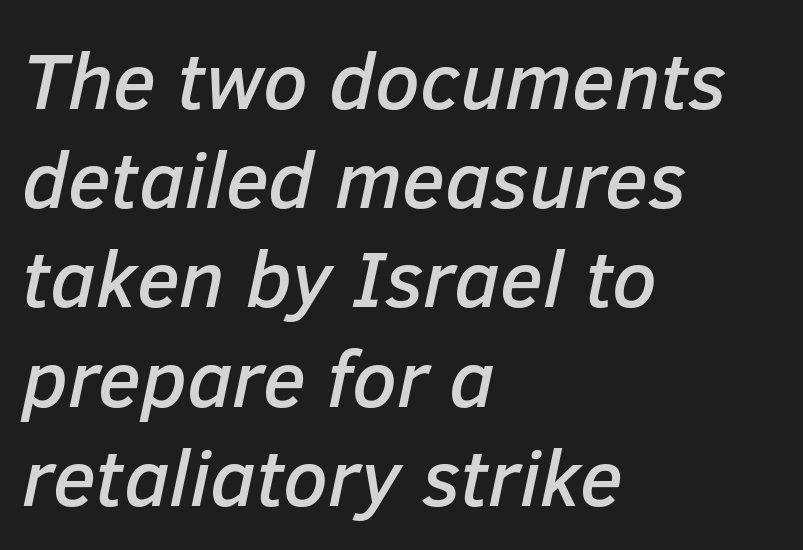
{"italic": "yes", "lean": "right", "slant_degrees": 12, "width": "normal", "stroke_contrast": "low", "x_height": "medium", "monospaced": "no", "underline": "no", "align": "left", "line_spacing_ratio": 1.24, "letter_spacing": "normal", "letter_spacing_em": 0.0, "glyph_px": 80}
